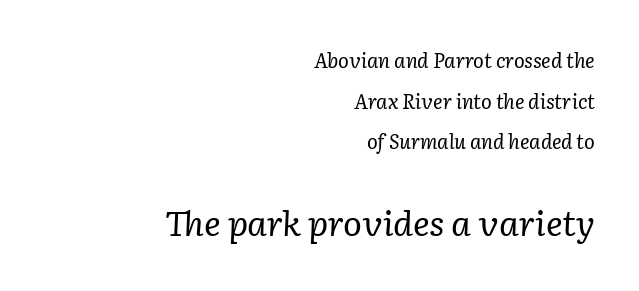
Q: Is the text bold? A: No.
Q: Is the text italic (slanted)? A: Yes, it leans right by about 2 degrees.
Q: Is the typeface a serif or a sans-serif typeface? A: Serif.
Q: Is the text underlined? A: No.
Q: How is the paragraph aligned? A: Right-aligned.
Q: Is the spacing between letters normal or unusually wide? A: Normal.
Q: Is the spacing between lines tight, normal or loose? A: Loose.
Q: Which block of text is set in a larger size, the first (top) or the second (bottom)? A: The second (bottom) one.
Q: Width (condensed, normal, or wide)? A: Normal.
Q: Stroke contrast? A: Low.
Q: x-height? A: Medium.
Q: Monospaced? A: No.
